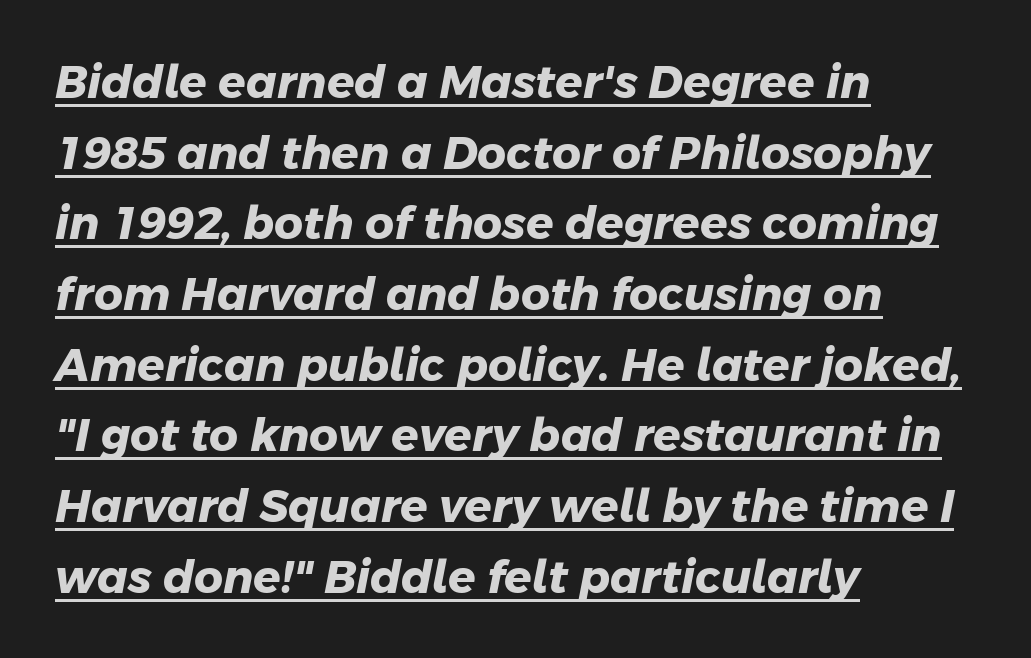
Rows of type keep a routine distance in the vertical direction. The rendering uses natural spacing where letterforms have individual widths. You'd pick this weight for a headline — it's a proper bold. You can tell from the bare stems that sans-serif type was used. The letters sit at their default tracking, neither squeezed nor spread. What decoration does the sample have? An underline.
